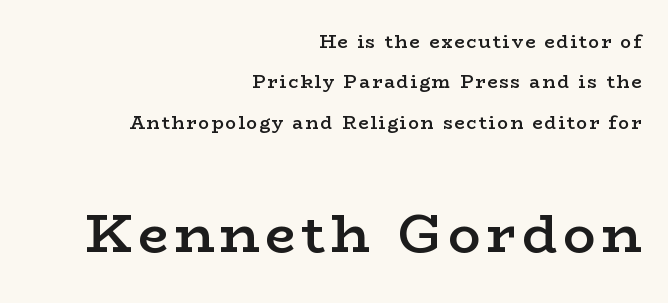
Q: Is the text bold? A: Semi-bold.
Q: Is the text italic (slanted)? A: No, it is upright.
Q: Is the typeface a serif or a sans-serif typeface? A: Serif.
Q: Is the text underlined? A: No.
Q: How is the paragraph aligned? A: Right-aligned.
Q: Is the spacing between lines tight, normal or loose? A: Loose.
Q: Which block of text is set in a larger size, the first (top) or the second (bottom)? A: The second (bottom) one.
Q: Width (condensed, normal, or wide)? A: Wide.
Q: Stroke contrast? A: Low.
Q: x-height? A: Medium.
Q: Monospaced? A: No.
